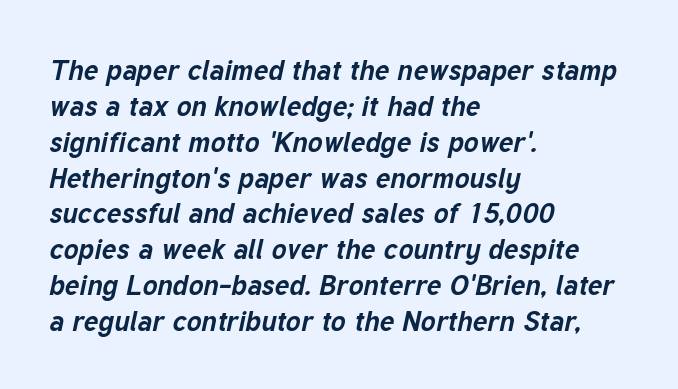
Q: Is the text bold? A: Yes.
Q: Is the text italic (slanted)? A: Yes, it leans right by about 12 degrees.
Q: Is the text underlined? A: No.
Q: How is the paragraph aligned? A: Left-aligned.
Q: Is the spacing between letters normal or unusually wide? A: Normal.
Q: Is the spacing between lines tight, normal or loose? A: Normal.
Q: Width (condensed, normal, or wide)? A: Normal.
Q: Stroke contrast? A: Low.
Q: x-height? A: Medium.
Q: Monospaced? A: No.
